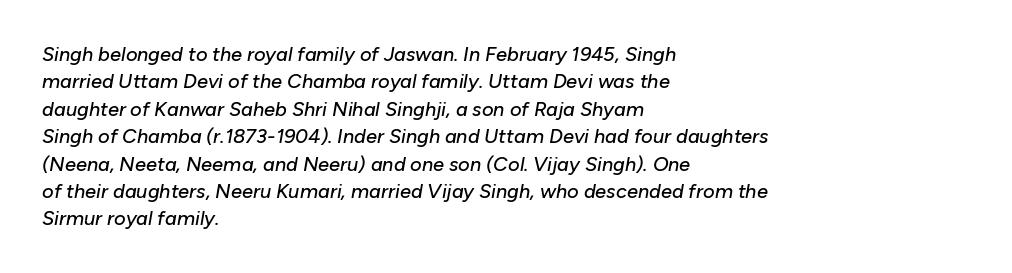
{"italic": "yes", "lean": "right", "slant_degrees": 10, "underline": "no", "align": "left", "line_spacing": "normal", "line_spacing_ratio": 1.37, "letter_spacing": "normal", "letter_spacing_em": 0.0, "glyph_px": 20}
